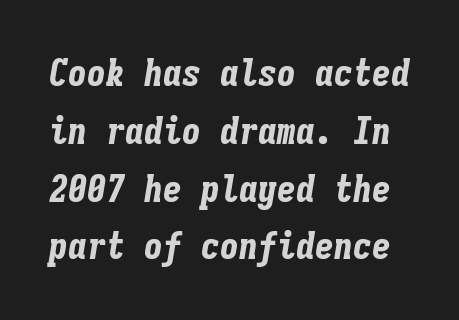
The image shows 38 px bold, condensed type, italic (leaning right), monospaced; set normal line spacing (1.52x), normal letter spacing, not underlined; low stroke contrast and a medium x-height.
